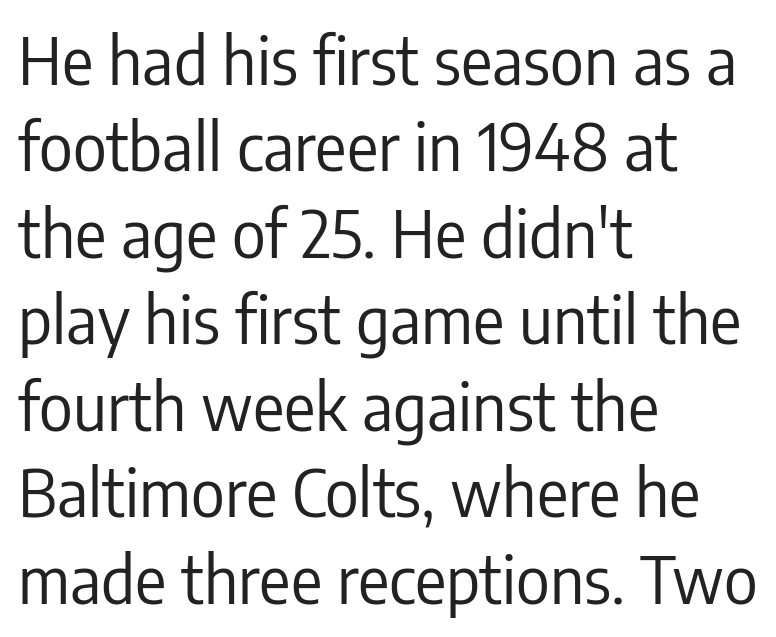
How are the letters spaced? Ordinarily, with no added tracking. In CSS terms this would be text-align: left. The typography opts for an upright posture over an oblique one. Vertical stems look standard width or narrower in stroke. The gap between lines stays unmarked. The face used here is a sans, in the tradition of grotesques and geometrics.
